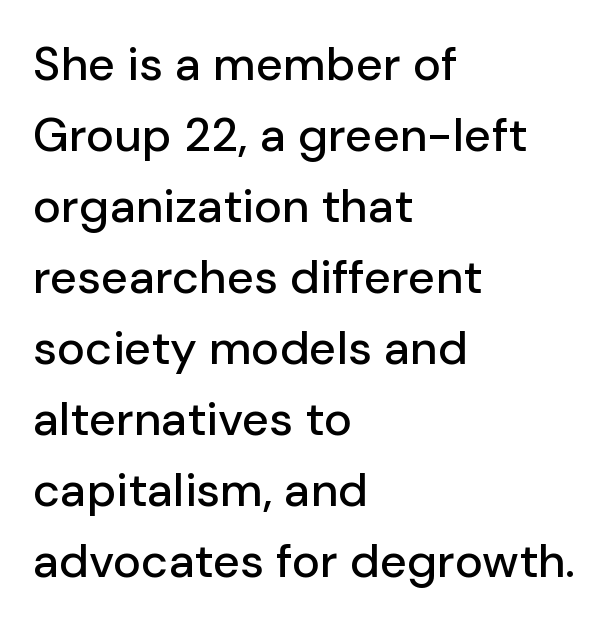
The image shows 47 px sans-serif type, upright; set left-aligned, normal line spacing (1.51x), normal letter spacing, not underlined; low stroke contrast and a medium x-height.
